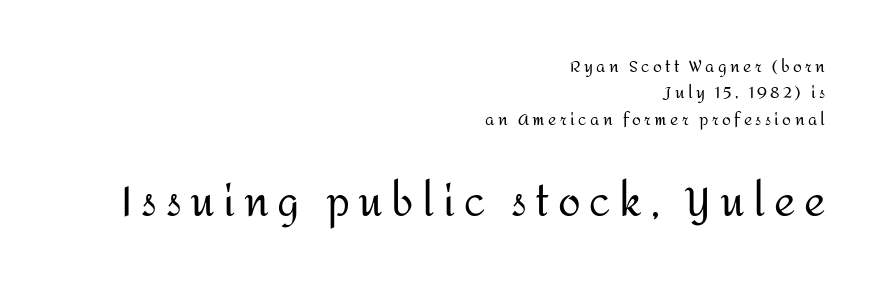
The image shows 41 px regular-weight sans-serif type, upright; set right-aligned, normal line spacing (1.65x), unusually wide letter spacing (+0.21 em), not underlined; the second (bottom) block is 2.56x larger; medium stroke contrast and a medium x-height.
